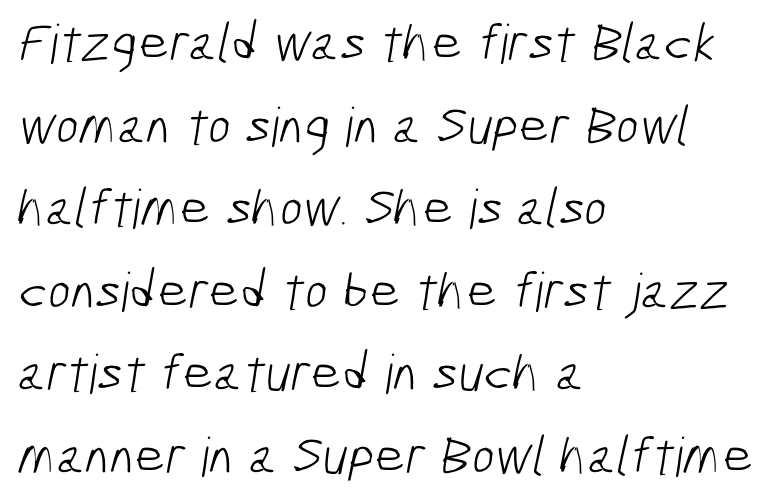
{"serif": "no", "bold": "no", "weight": "light", "width": "condensed", "stroke_contrast": "low", "x_height": "medium", "monospaced": "no", "underline": "no", "align": "left", "line_spacing": "normal", "line_spacing_ratio": 1.53, "letter_spacing": "normal", "letter_spacing_em": 0.0, "glyph_px": 54}
